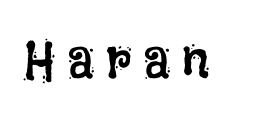
Q: Is the text bold? A: No.
Q: Is the text italic (slanted)? A: No, it is upright.
Q: Is the text underlined? A: No.
Q: Is the spacing between letters normal or unusually wide? A: Unusually wide.
Q: Width (condensed, normal, or wide)? A: Condensed.
Q: Stroke contrast? A: Low.
Q: x-height? A: Large.
Q: Monospaced? A: No.
